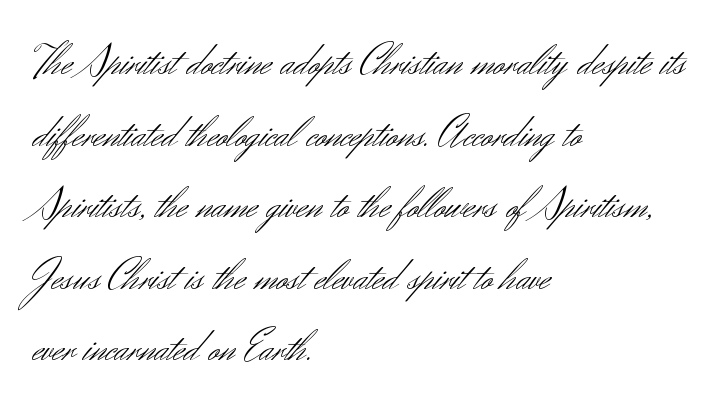
The image shows 45 px light sans-serif type; set left-aligned, normal line spacing (1.59x), normal letter spacing, not underlined; medium stroke contrast and a small x-height.
